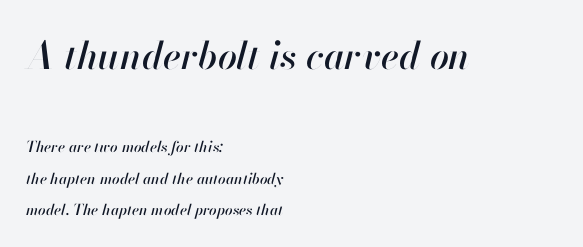
{"italic": "yes", "lean": "right", "slant_degrees": 13, "width": "normal", "stroke_contrast": "high", "x_height": "small", "monospaced": "no", "underline": "no", "align": "left", "line_spacing": "loose", "line_spacing_ratio": 2.08, "letter_spacing": "normal", "letter_spacing_em": 0.0, "larger_block": "first", "size_ratio": 2.53, "glyph_px": 38}
